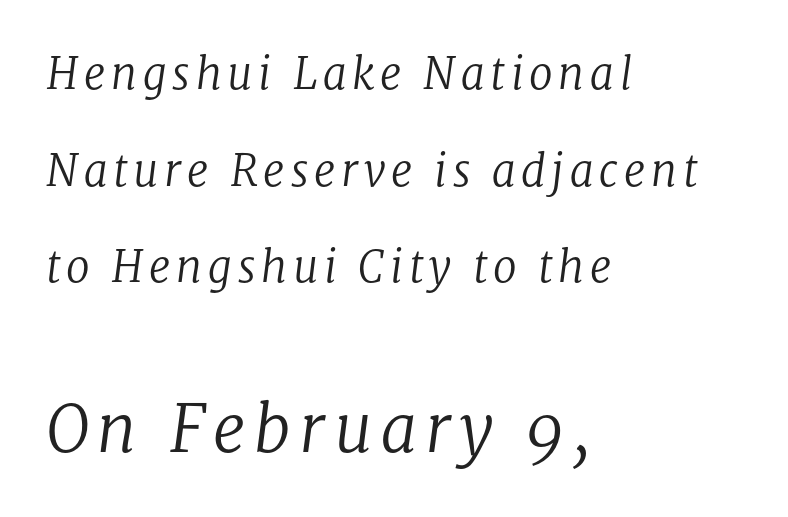
Q: Is the text bold? A: No.
Q: Is the text italic (slanted)? A: Yes, it leans right by about 8 degrees.
Q: Is the typeface a serif or a sans-serif typeface? A: Serif.
Q: Is the text underlined? A: No.
Q: How is the paragraph aligned? A: Left-aligned.
Q: Is the spacing between lines tight, normal or loose? A: Loose.
Q: Which block of text is set in a larger size, the first (top) or the second (bottom)? A: The second (bottom) one.
Q: Width (condensed, normal, or wide)? A: Normal.
Q: Stroke contrast? A: Low.
Q: x-height? A: Medium.
Q: Monospaced? A: No.
